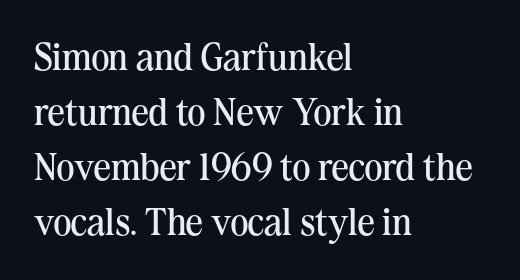
Q: Is the text bold? A: No.
Q: Is the text italic (slanted)? A: No, it is upright.
Q: Is the typeface a serif or a sans-serif typeface? A: Serif.
Q: Is the text underlined? A: No.
Q: How is the paragraph aligned? A: Left-aligned.
Q: Is the spacing between letters normal or unusually wide? A: Normal.
Q: Is the spacing between lines tight, normal or loose? A: Normal.
Q: Width (condensed, normal, or wide)? A: Normal.
Q: Stroke contrast? A: Medium.
Q: x-height? A: Medium.
Q: Monospaced? A: No.
